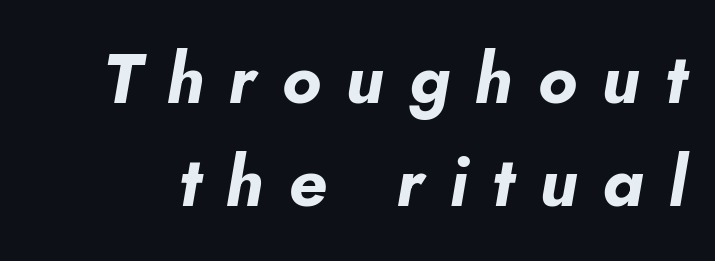
The image shows 69 px bold type, italic (leaning right); set normal line spacing (1.49x), unusually wide letter spacing (+0.36 em), not underlined; low stroke contrast and a small x-height.
